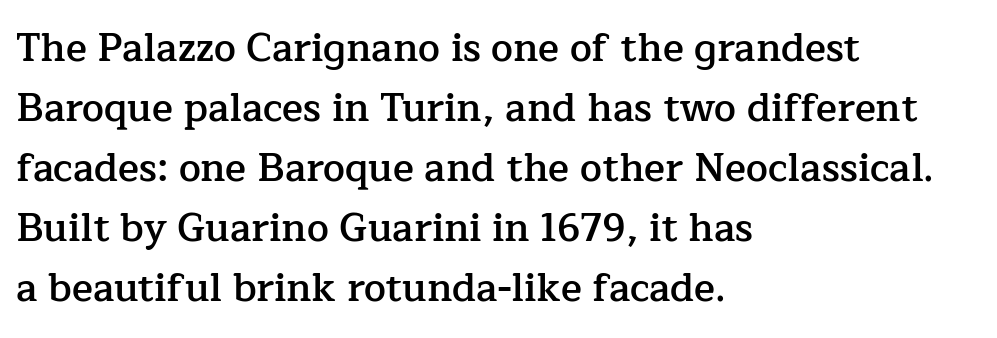
Q: Is the text bold? A: Semi-bold.
Q: Is the text italic (slanted)? A: No, it is upright.
Q: Is the typeface a serif or a sans-serif typeface? A: Serif.
Q: Is the text underlined? A: No.
Q: How is the paragraph aligned? A: Left-aligned.
Q: Is the spacing between letters normal or unusually wide? A: Normal.
Q: Is the spacing between lines tight, normal or loose? A: Normal.
Q: Width (condensed, normal, or wide)? A: Normal.
Q: Stroke contrast? A: Low.
Q: x-height? A: Medium.
Q: Monospaced? A: No.
